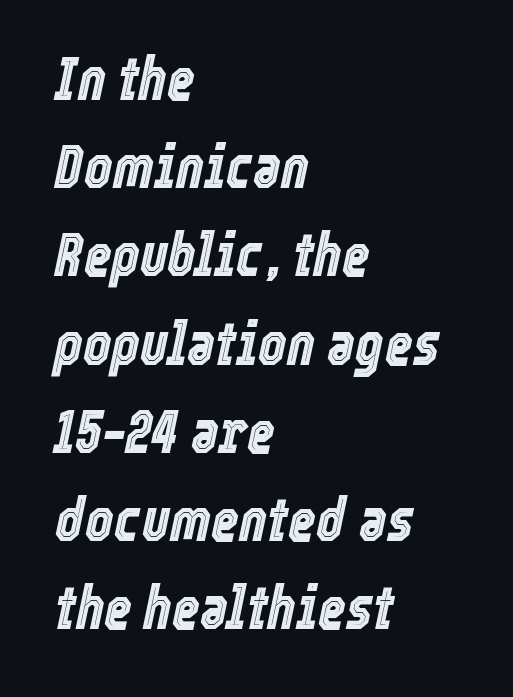
The image shows 60 px condensed type, italic (leaning right); set left-aligned, normal line spacing (1.47x), normal letter spacing, not underlined; a medium x-height.
